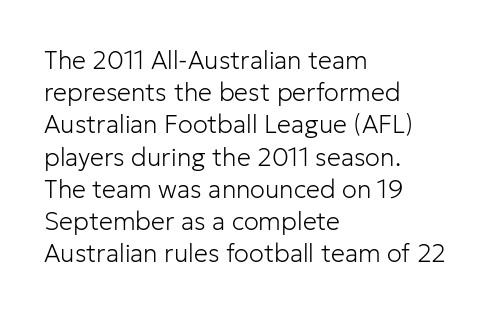
These lines keep a tight, regular rhythm from letter to letter. This sample is left-justified, so line endings fall wherever the words run out. The space between consecutive lines is moderate. Do the letters lean? They stand straight. The passage shown is not underscored anywhere. Stems and bowls with no extra thickness — not bold.
